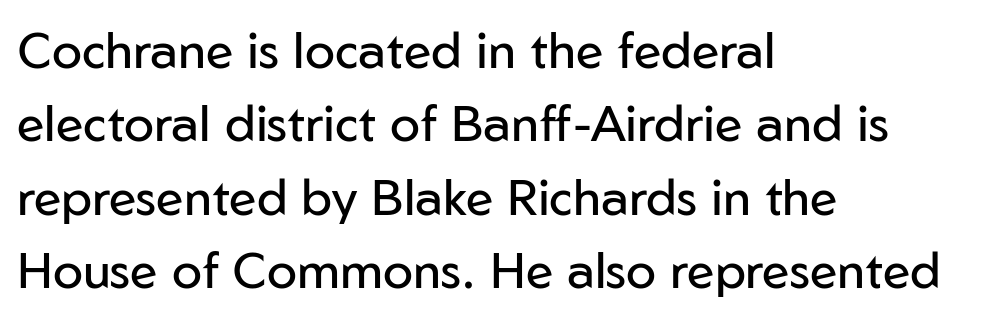
Q: Is the text bold? A: No.
Q: Is the text italic (slanted)? A: No, it is upright.
Q: Is the typeface a serif or a sans-serif typeface? A: Sans-serif.
Q: Is the text underlined? A: No.
Q: How is the paragraph aligned? A: Left-aligned.
Q: Is the spacing between letters normal or unusually wide? A: Normal.
Q: Is the spacing between lines tight, normal or loose? A: Normal.
Q: Width (condensed, normal, or wide)? A: Normal.
Q: Stroke contrast? A: Low.
Q: x-height? A: Medium.
Q: Monospaced? A: No.
